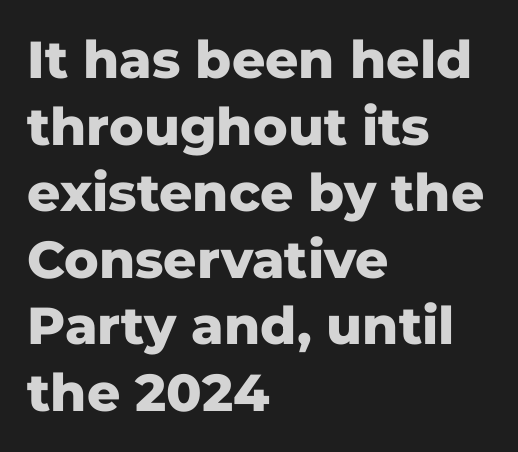
Nobody drew a line under any word here. How are the letters spaced? Ordinarily, with no added tracking. These lines carry a lot of weight — the face is fully bold. A roman cut, with each character standing at attention. Line starts are locked; line ends wander.
